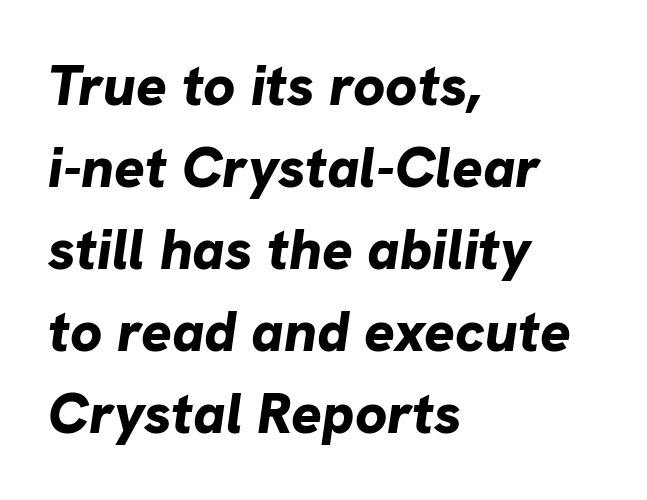
Q: Is the text bold? A: Yes.
Q: Is the text italic (slanted)? A: Yes, it leans right by about 8 degrees.
Q: Is the text underlined? A: No.
Q: How is the paragraph aligned? A: Left-aligned.
Q: Is the spacing between letters normal or unusually wide? A: Normal.
Q: Is the spacing between lines tight, normal or loose? A: Normal.
Q: Width (condensed, normal, or wide)? A: Normal.
Q: Stroke contrast? A: Low.
Q: x-height? A: Medium.
Q: Monospaced? A: No.
